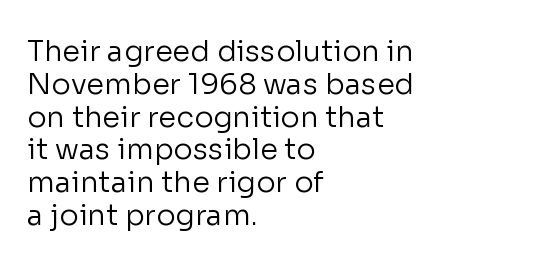
The image shows 29 px regular-weight sans-serif type, upright; set left-aligned, tight line spacing (1.13x), normal letter spacing, not underlined; low stroke contrast and a medium x-height.
